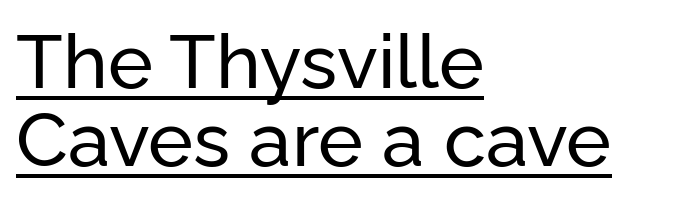
Ordinary non-slanted type is in use. The face used here is rendered with its standard letterfit. Caption: multi-line text, flush left, ragged right. You could not count columns in this text — the font is proportionally spaced. Is this a sans? Yes — the strokes have no serifs.
